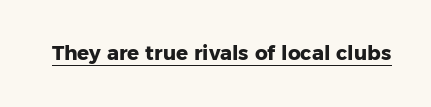
Weight: bold. Is the letter spacing exaggerated? No — it looks like the ordinary default. In designer terms, the underline attribute is active on this setting. A roman cut, with each character standing at attention.
